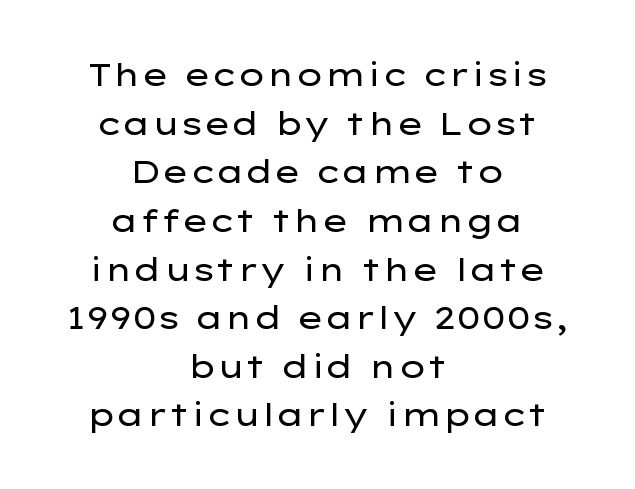
The image shows 32 px regular-weight, wide sans-serif type, upright; set centered, normal line spacing (1.52x), normal letter spacing, not underlined; low stroke contrast and a medium x-height.
